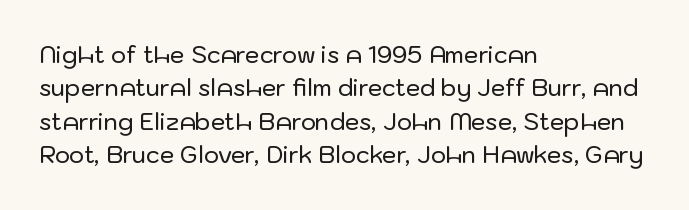
{"italic": "no", "underline": "no", "align": "left", "line_spacing": "normal", "line_spacing_ratio": 1.45, "letter_spacing": "normal", "letter_spacing_em": 0.0, "glyph_px": 23}
